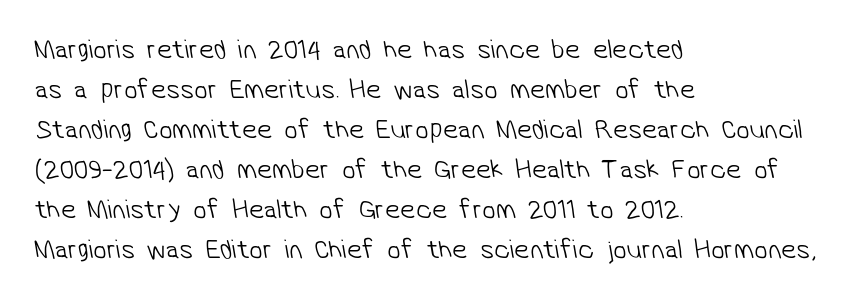
Q: Is the text bold? A: No.
Q: Is the text underlined? A: No.
Q: How is the paragraph aligned? A: Left-aligned.
Q: Is the spacing between letters normal or unusually wide? A: Normal.
Q: Is the spacing between lines tight, normal or loose? A: Normal.
